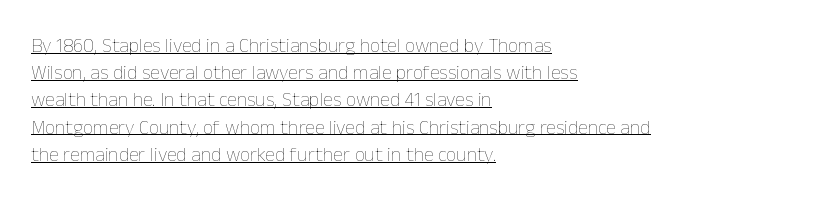
Italic? Not at all — the glyphs are vertical. Spacing between characters is what you'd get straight out of the box. Each new line begins a customary step beneath the previous one. Stroke mass is kept to a normal reading level or below. The rendering anchors every line to the left-hand side.
